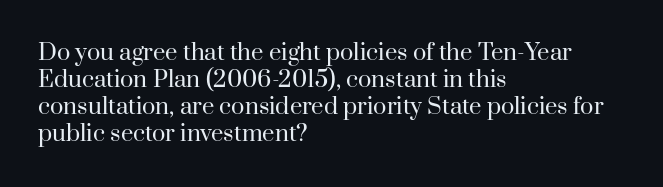
Q: Is the text bold? A: No.
Q: Is the text italic (slanted)? A: No, it is upright.
Q: Is the text underlined? A: No.
Q: How is the paragraph aligned? A: Left-aligned.
Q: Is the spacing between letters normal or unusually wide? A: Normal.
